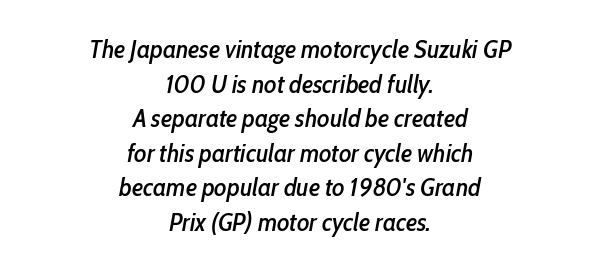
The image shows 26 px text type, italic (leaning right); set centered, normal line spacing (1.33x), normal letter spacing, not underlined.
